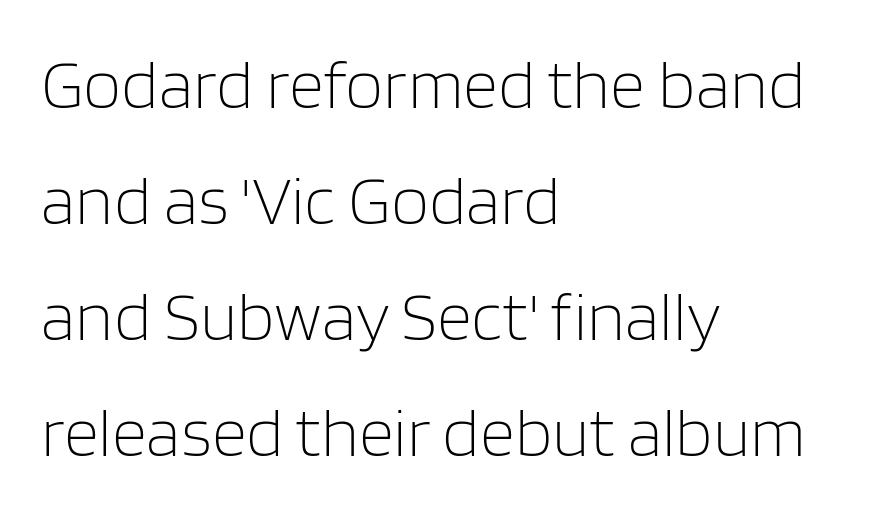
Q: Is the text bold? A: No.
Q: Is the text italic (slanted)? A: No, it is upright.
Q: Is the typeface a serif or a sans-serif typeface? A: Sans-serif.
Q: Is the text underlined? A: No.
Q: How is the paragraph aligned? A: Left-aligned.
Q: Is the spacing between letters normal or unusually wide? A: Normal.
Q: Is the spacing between lines tight, normal or loose? A: Normal.
Q: Width (condensed, normal, or wide)? A: Normal.
Q: Stroke contrast? A: Low.
Q: x-height? A: Large.
Q: Monospaced? A: No.
